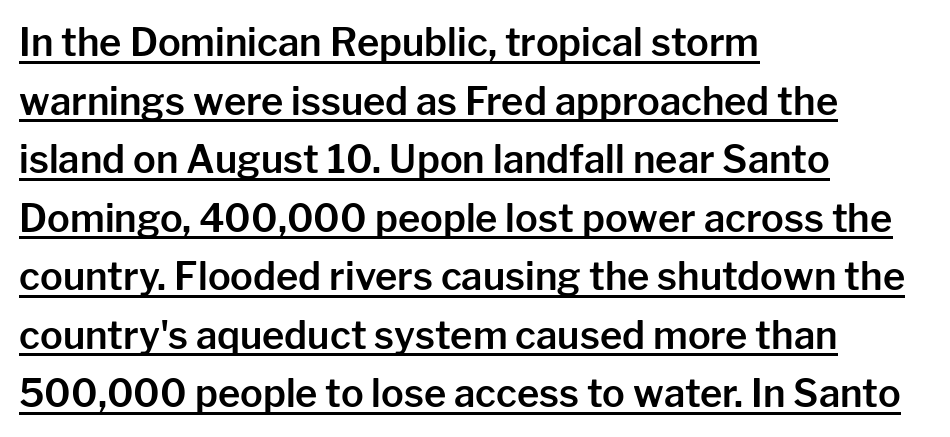
Line starts are locked; line ends wander. Glance below the letters and you will spot a drawn line. Regarding serifs, this sample does without them. Students, observe: this is what conventionally led text looks like. Notice how the stems are strictly vertical — no italics here. No extra tracking has been applied to these lines.
